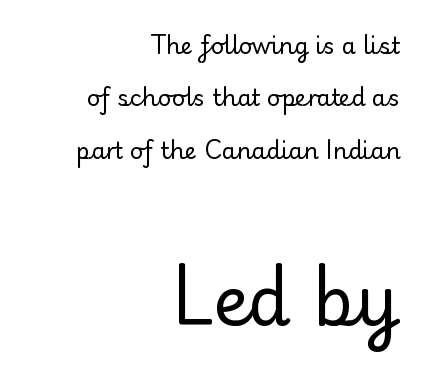
{"serif": "no", "italic": "no", "bold": "no", "weight": "regular", "width": "normal", "stroke_contrast": "low", "x_height": "small", "monospaced": "no", "underline": "no", "align": "right", "line_spacing": "loose", "line_spacing_ratio": 2.28, "letter_spacing": "normal", "letter_spacing_em": 0.0, "larger_block": "second", "size_ratio": 3.0, "glyph_px": 69}
